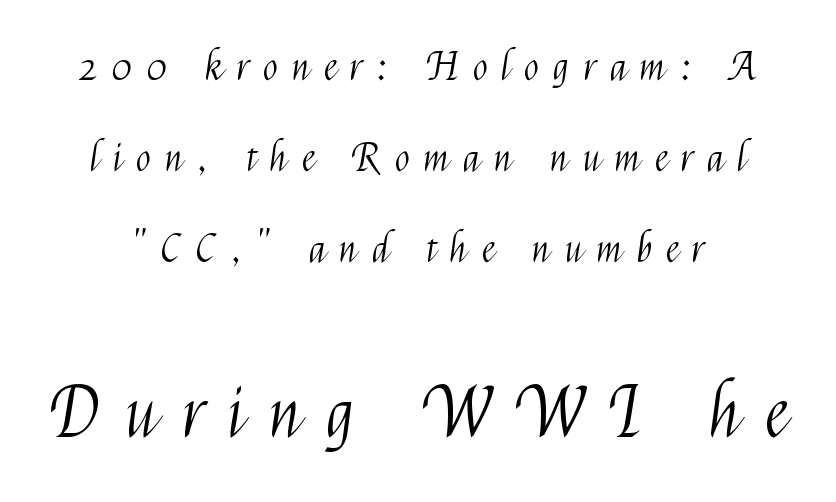
The image shows 69 px light, condensed sans-serif type; set loose line spacing (2.33x), unusually wide letter spacing (+0.37 em), not underlined; the second (bottom) block is 1.77x larger; medium stroke contrast and a medium x-height.
